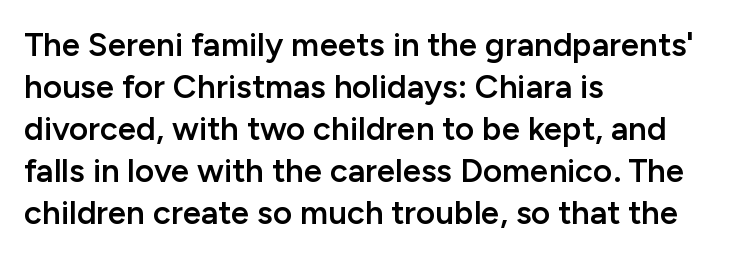
Q: Is the text bold? A: Semi-bold.
Q: Is the text italic (slanted)? A: No, it is upright.
Q: Is the typeface a serif or a sans-serif typeface? A: Sans-serif.
Q: Is the text underlined? A: No.
Q: How is the paragraph aligned? A: Left-aligned.
Q: Is the spacing between letters normal or unusually wide? A: Normal.
Q: Is the spacing between lines tight, normal or loose? A: Normal.
Q: Width (condensed, normal, or wide)? A: Normal.
Q: Stroke contrast? A: Low.
Q: x-height? A: Medium.
Q: Monospaced? A: No.
